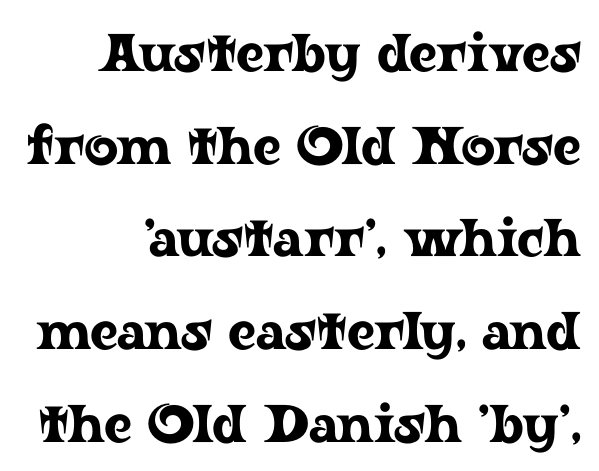
Every character sits straight up, as roman type does. Check under the words: just untouched page. Letterform terminals end in serifs throughout the passage. A typesetter would call this zero additional tracking. The passage shown is typed in a proportional face where columns would drift.
